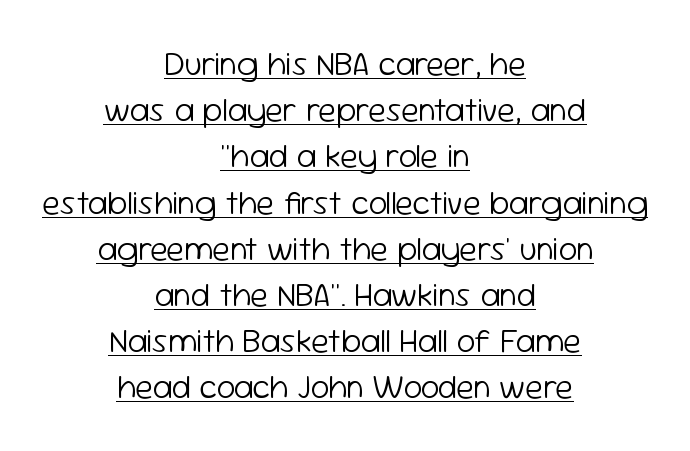
These lines stack symmetrically, like a column narrowing and widening about its center. This sample has the flowing, uneven cadence of proportional lettering. Bold? No — there's no thickening of the strokes. A typesetter would mark this as roman, not italic. Leading: standard. Check where the strokes stop: nothing finishes them off — pure sans.
